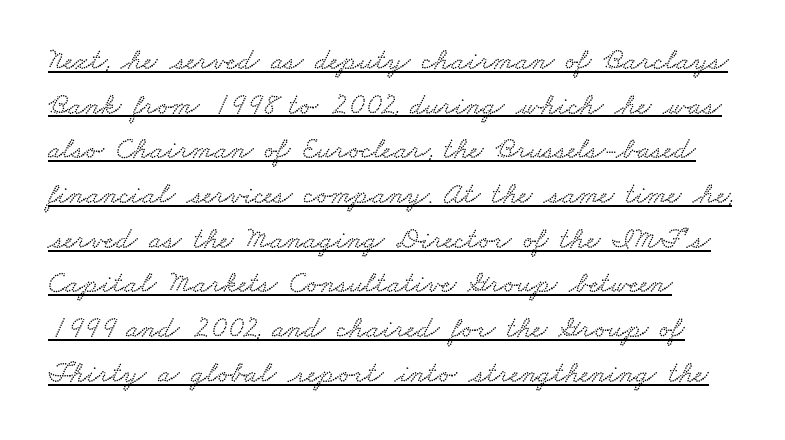
Q: Is the text underlined? A: Yes.
Q: Is the spacing between letters normal or unusually wide? A: Normal.
Q: Is the spacing between lines tight, normal or loose? A: Normal.
Q: Width (condensed, normal, or wide)? A: Wide.
Q: Stroke contrast? A: Low.
Q: x-height? A: Small.
Q: Monospaced? A: No.
